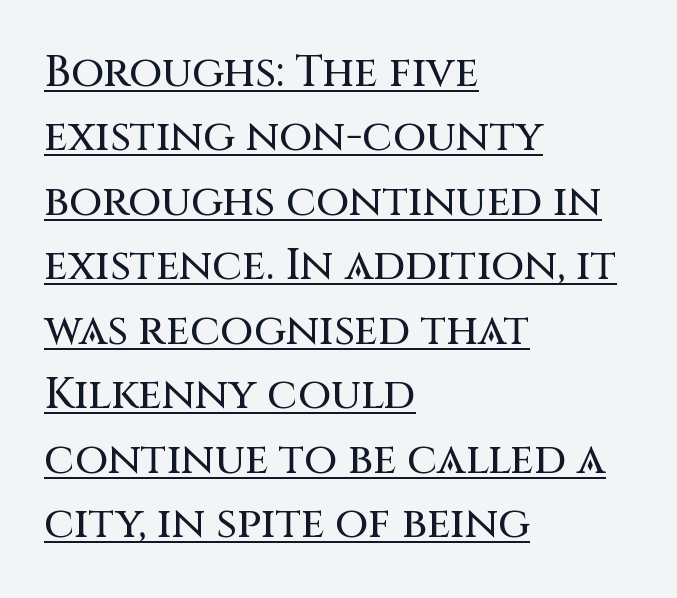
The image shows 43 px sans-serif type, upright; set left-aligned, normal line spacing (1.5x), normal letter spacing, underlined; medium stroke contrast and a large x-height.
